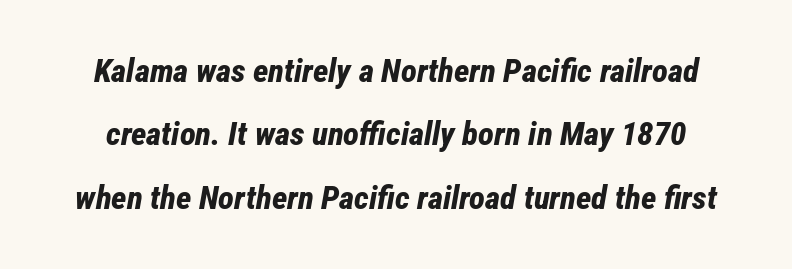
Q: Is the text bold? A: Yes.
Q: Is the text italic (slanted)? A: Yes, it leans right by about 12 degrees.
Q: Is the text underlined? A: No.
Q: Is the spacing between letters normal or unusually wide? A: Normal.
Q: Is the spacing between lines tight, normal or loose? A: Loose.
Q: Width (condensed, normal, or wide)? A: Condensed.
Q: Stroke contrast? A: Low.
Q: x-height? A: Medium.
Q: Monospaced? A: No.
